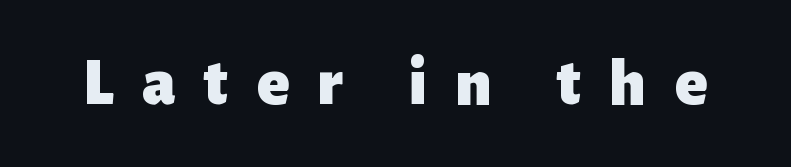
Q: Is the text bold? A: Yes.
Q: Is the text italic (slanted)? A: No, it is upright.
Q: Is the typeface a serif or a sans-serif typeface? A: Sans-serif.
Q: Is the text underlined? A: No.
Q: Is the spacing between letters normal or unusually wide? A: Unusually wide.
Q: Width (condensed, normal, or wide)? A: Normal.
Q: Stroke contrast? A: Low.
Q: x-height? A: Medium.
Q: Monospaced? A: No.
